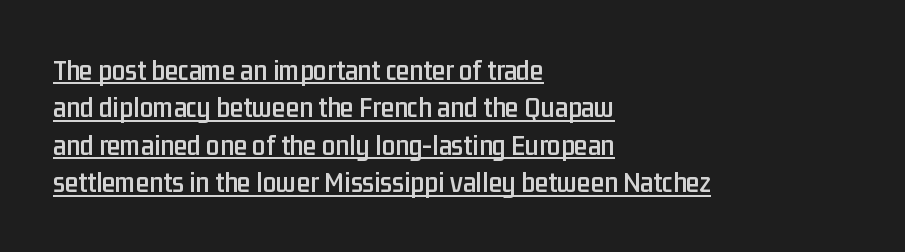
Horizontal alignment here is leftward, the default for most running prose. Posture: vertical. What decoration does the sample have? An underline. Varying glyph widths throughout — classic text-font behaviour. What's the leading like? Ordinary, nothing unusual. To sum up the face: it is a sans, with no serifs.
